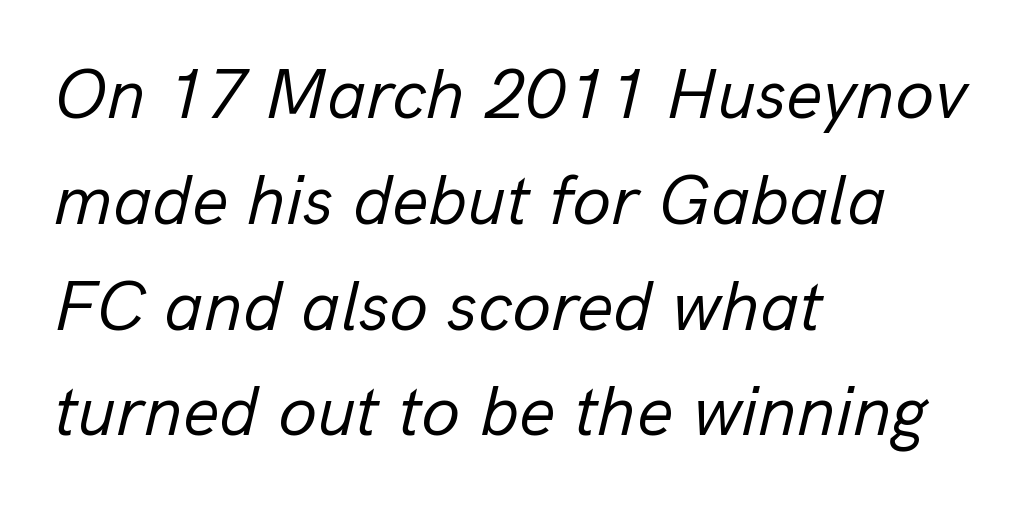
Q: Is the text bold? A: No.
Q: Is the text italic (slanted)? A: Yes, it leans right by about 13 degrees.
Q: Is the text underlined? A: No.
Q: How is the paragraph aligned? A: Left-aligned.
Q: Is the spacing between letters normal or unusually wide? A: Normal.
Q: Is the spacing between lines tight, normal or loose? A: Normal.
Q: Width (condensed, normal, or wide)? A: Normal.
Q: Stroke contrast? A: Low.
Q: x-height? A: Medium.
Q: Monospaced? A: No.
